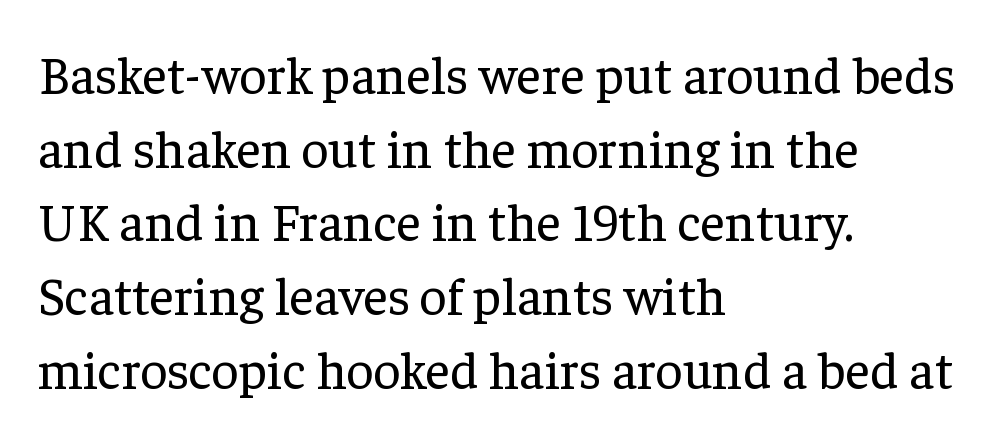
Q: Is the text bold? A: No.
Q: Is the text italic (slanted)? A: No, it is upright.
Q: Is the typeface a serif or a sans-serif typeface? A: Serif.
Q: Is the text underlined? A: No.
Q: How is the paragraph aligned? A: Left-aligned.
Q: Is the spacing between letters normal or unusually wide? A: Normal.
Q: Is the spacing between lines tight, normal or loose? A: Normal.
Q: Width (condensed, normal, or wide)? A: Normal.
Q: Stroke contrast? A: Low.
Q: x-height? A: Medium.
Q: Monospaced? A: No.
